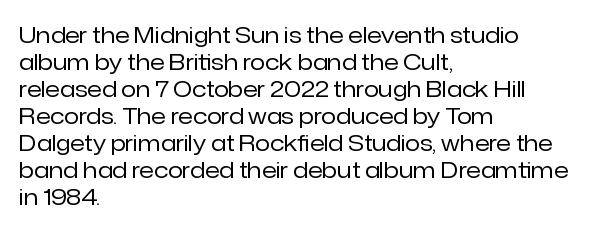
The image shows 22 px text type, upright; set left-aligned, line spacing 1.23x, normal letter spacing, not underlined.
